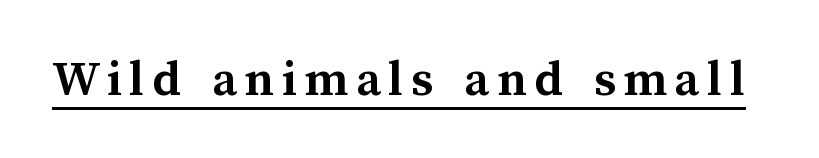
The image shows 53 px semibold type, upright; set underlined; medium stroke contrast and a medium x-height.
